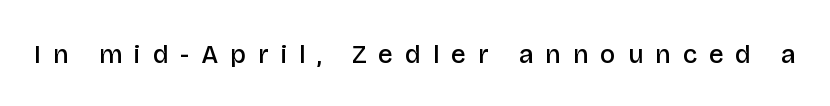
The image shows 26 px text type, upright; set unusually wide letter spacing (+0.46 em), not underlined.
